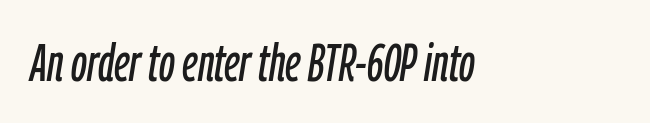
The image shows 52 px condensed type, italic (leaning right); set normal letter spacing, not underlined; low stroke contrast and a medium x-height.
